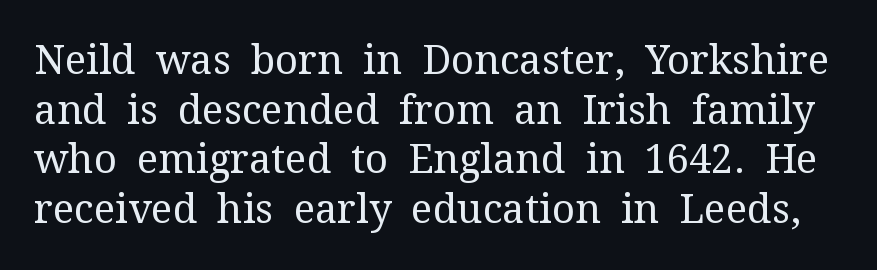
Q: Is the text bold? A: No.
Q: Is the text italic (slanted)? A: No, it is upright.
Q: Is the typeface a serif or a sans-serif typeface? A: Serif.
Q: Is the text underlined? A: No.
Q: Is the spacing between letters normal or unusually wide? A: Normal.
Q: Width (condensed, normal, or wide)? A: Normal.
Q: Stroke contrast? A: Medium.
Q: x-height? A: Medium.
Q: Monospaced? A: No.
